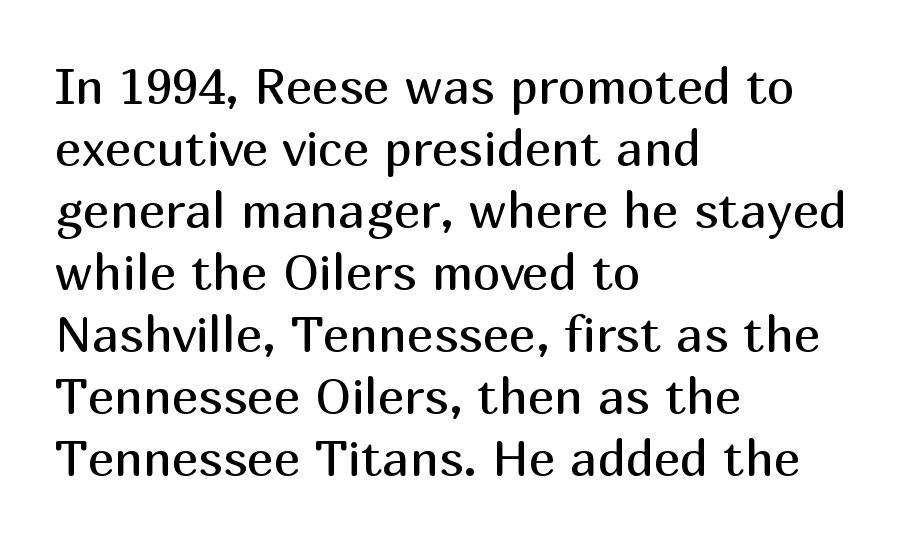
{"serif": "no", "italic": "no", "bold": "no", "weight": "regular", "width": "normal", "stroke_contrast": "medium", "x_height": "medium", "monospaced": "no", "underline": "no", "align": "left", "line_spacing_ratio": 1.24, "letter_spacing": "normal", "letter_spacing_em": 0.0, "glyph_px": 50}
